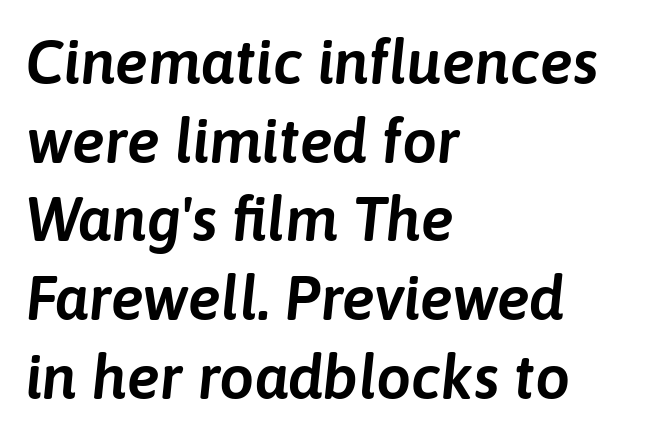
Does the copy run flush right? No — it runs flush left. Does the lettering tilt? It does — this is italic. Tracking here is standard; glyphs follow each other at the usual distance. Regular leading. Varying glyph widths throughout — classic text-font behaviour. Descenders are the only things crossing below the line.
